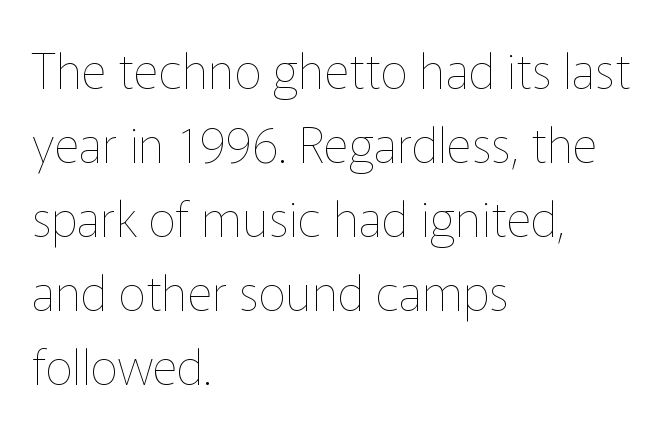
{"italic": "no", "bold": "no", "weight": "thin", "width": "normal", "stroke_contrast": "low", "x_height": "medium", "monospaced": "no", "underline": "no", "align": "left", "line_spacing": "normal", "line_spacing_ratio": 1.51, "letter_spacing": "normal", "letter_spacing_em": 0.0, "glyph_px": 49}
